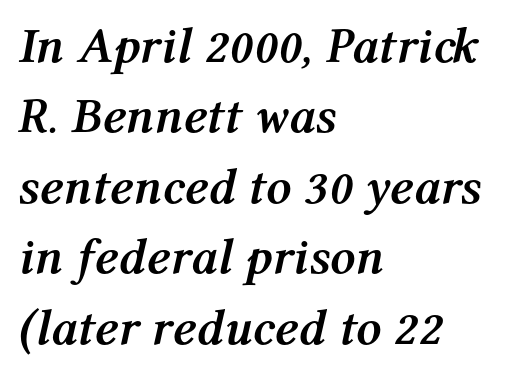
The image shows 50 px semibold type, italic (leaning right); set left-aligned, normal line spacing (1.41x), normal letter spacing, not underlined; medium stroke contrast and a medium x-height.
